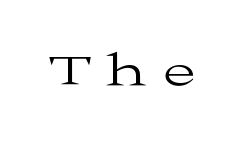
{"serif": "yes", "italic": "no", "bold": "no", "weight": "regular", "width": "wide", "stroke_contrast": "medium", "x_height": "medium", "monospaced": "no", "underline": "no", "letter_spacing": "wide", "letter_spacing_em": 0.37, "glyph_px": 46}
